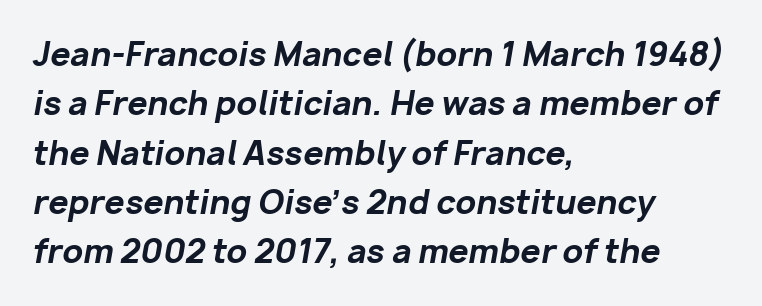
The image shows 32 px bold type, italic (leaning right); set left-aligned, normal line spacing (1.54x), normal letter spacing, not underlined; low stroke contrast and a medium x-height.
